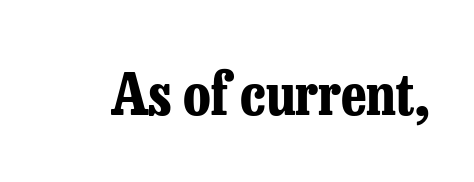
Has an underline been added? It has not. The characters display serif detailing at their extremities. Typesetter's note: full bold, strokes at maximum text heaviness. How are the letters spaced? Ordinarily, with no added tracking. Nope, not italic — everything's standing straight. The letters advance in unequal steps, a hallmark of proportional type.
